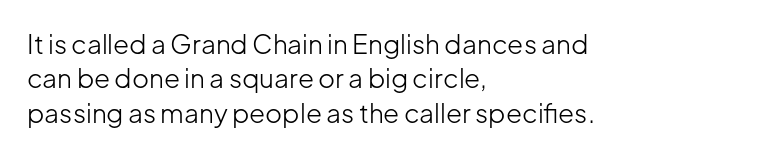
Q: Is the text bold? A: No.
Q: Is the text italic (slanted)? A: No, it is upright.
Q: Is the text underlined? A: No.
Q: How is the paragraph aligned? A: Left-aligned.
Q: Is the spacing between letters normal or unusually wide? A: Normal.
Q: Is the spacing between lines tight, normal or loose? A: Normal.
